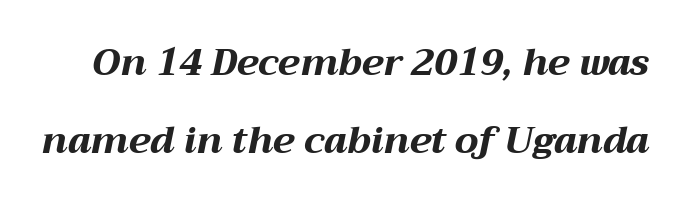
{"italic": "yes", "lean": "right", "slant_degrees": 12, "bold": "yes", "weight": "bold", "width": "wide", "stroke_contrast": "medium", "x_height": "medium", "monospaced": "no", "underline": "no", "line_spacing": "loose", "line_spacing_ratio": 2.1, "letter_spacing": "normal", "letter_spacing_em": 0.0, "glyph_px": 37}
